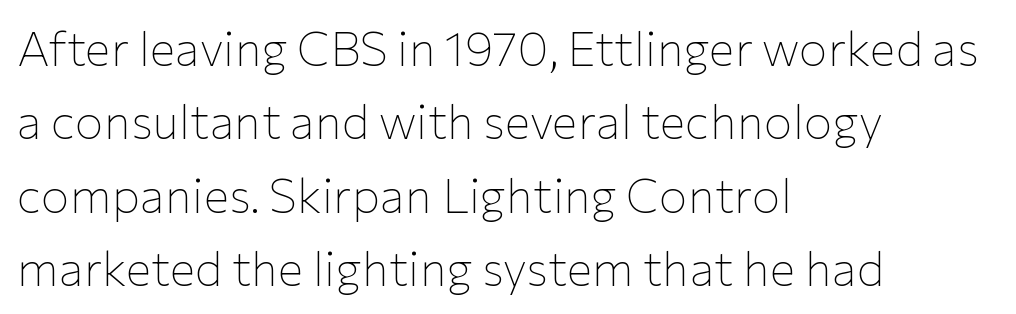
The image shows 48 px thin sans-serif type, upright; set left-aligned, normal line spacing (1.53x), normal letter spacing, not underlined; low stroke contrast and a medium x-height.
